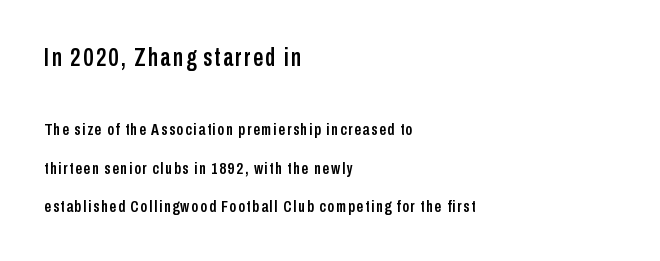
{"italic": "no", "underline": "no", "align": "left", "line_spacing": "loose", "line_spacing_ratio": 2.26, "larger_block": "first", "size_ratio": 1.47, "glyph_px": 25}
